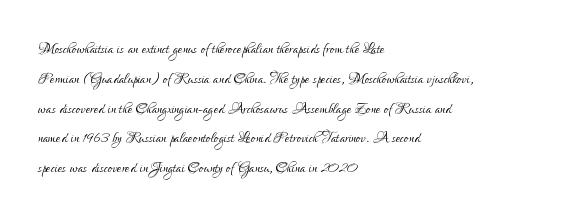
The image shows 20 px text type; set left-aligned, normal line spacing (1.49x), normal letter spacing, not underlined.
